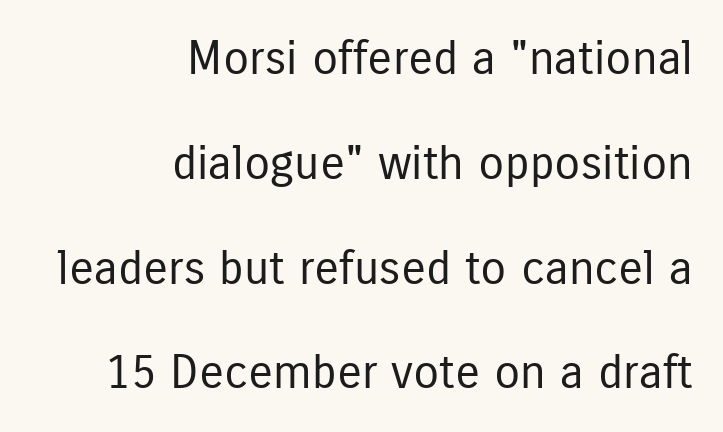
{"serif": "no", "italic": "no", "bold": "no", "weight": "regular", "width": "condensed", "stroke_contrast": "low", "x_height": "medium", "monospaced": "no", "underline": "no", "align": "right", "line_spacing": "loose", "line_spacing_ratio": 2.23, "letter_spacing": "normal", "letter_spacing_em": 0.0, "glyph_px": 47}
